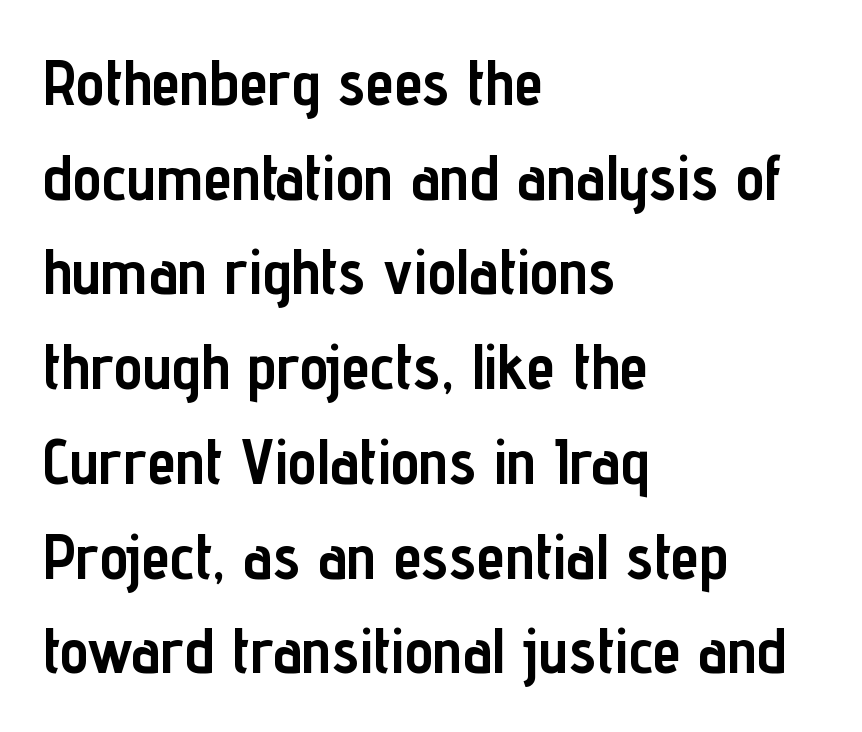
The image shows 64 px semibold, condensed sans-serif type, upright; set left-aligned, normal line spacing (1.48x), normal letter spacing, not underlined; low stroke contrast and a medium x-height.
